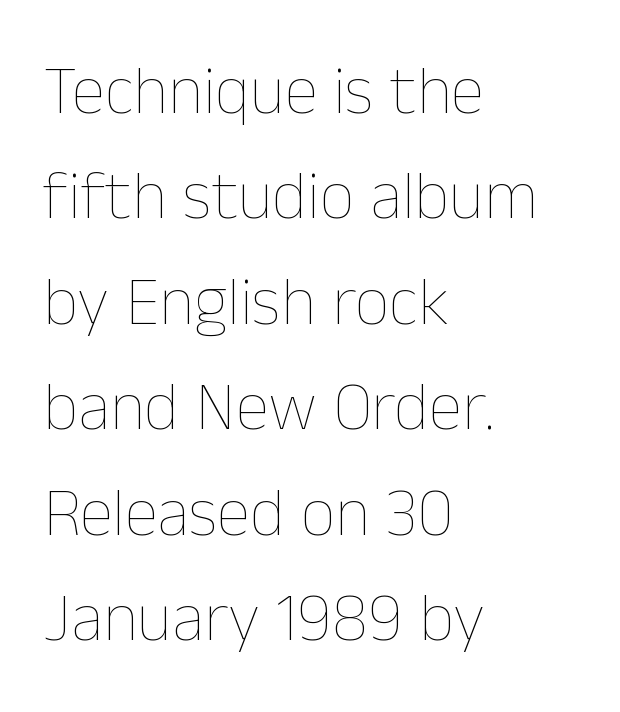
Q: Is the text bold? A: No.
Q: Is the text italic (slanted)? A: No, it is upright.
Q: Is the text underlined? A: No.
Q: How is the paragraph aligned? A: Left-aligned.
Q: Is the spacing between letters normal or unusually wide? A: Normal.
Q: Is the spacing between lines tight, normal or loose? A: Normal.
Q: Width (condensed, normal, or wide)? A: Normal.
Q: Stroke contrast? A: Low.
Q: x-height? A: Medium.
Q: Monospaced? A: No.
